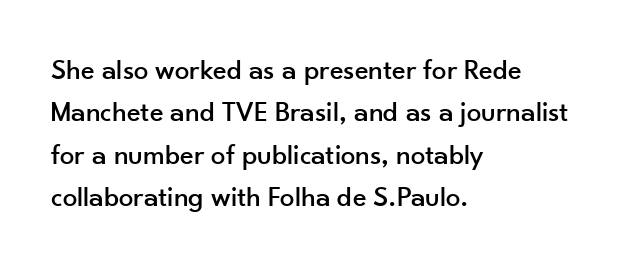
Caption: multi-line text, flush left, ragged right. Spacing verdict: proportional, widths tailored to each character. The vertical gap from one line to the next is medium. Does the type have serifs? No, each stem ends abruptly. Does extra space separate the letters? No, they use regular spacing. Quick note: not italic, upright.
